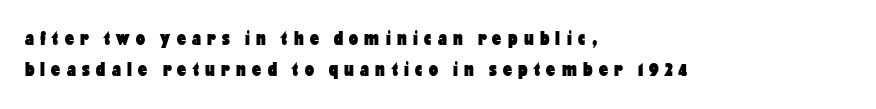
{"italic": "no", "bold": "yes", "underline": "no", "align": "left", "line_spacing": "normal", "line_spacing_ratio": 1.53, "letter_spacing": "wide", "letter_spacing_em": 0.32, "glyph_px": 20}
